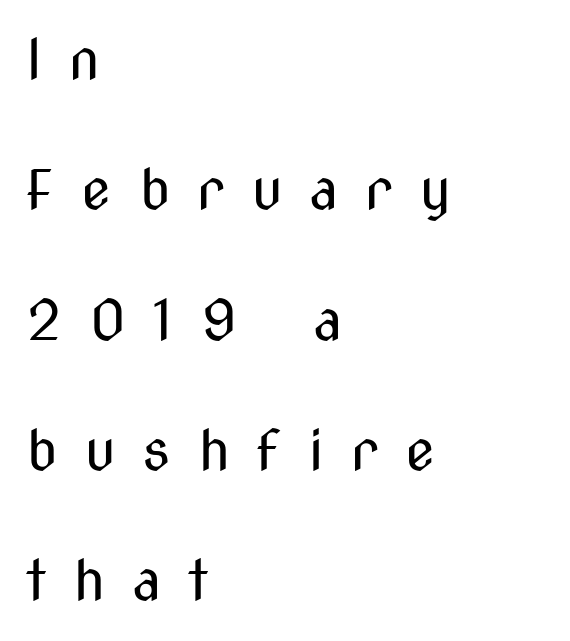
Q: Is the text bold? A: No.
Q: Is the text italic (slanted)? A: No, it is upright.
Q: Is the typeface a serif or a sans-serif typeface? A: Sans-serif.
Q: Is the text underlined? A: No.
Q: How is the paragraph aligned? A: Left-aligned.
Q: Is the spacing between letters normal or unusually wide? A: Unusually wide.
Q: Is the spacing between lines tight, normal or loose? A: Loose.
Q: Width (condensed, normal, or wide)? A: Condensed.
Q: Stroke contrast? A: Medium.
Q: x-height? A: Medium.
Q: Monospaced? A: No.
